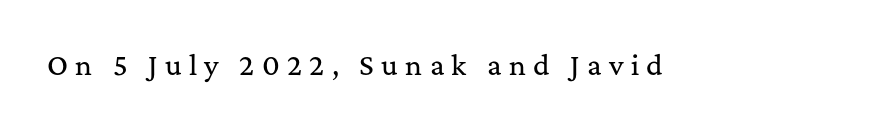
{"italic": "no", "underline": "no", "letter_spacing": "wide", "letter_spacing_em": 0.28, "glyph_px": 26}
